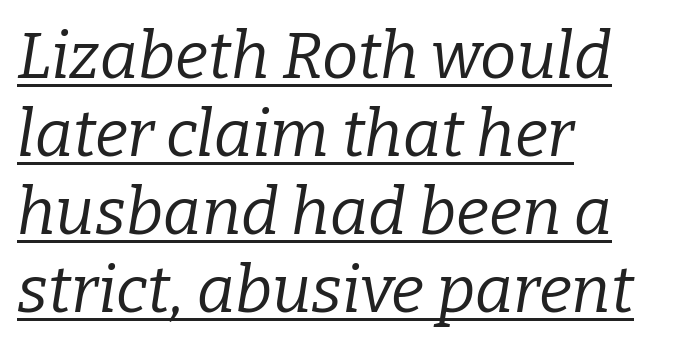
The image shows 65 px regular-weight serif type, italic (leaning right); set left-aligned, line spacing 1.2x, normal letter spacing, underlined; low stroke contrast and a medium x-height.
